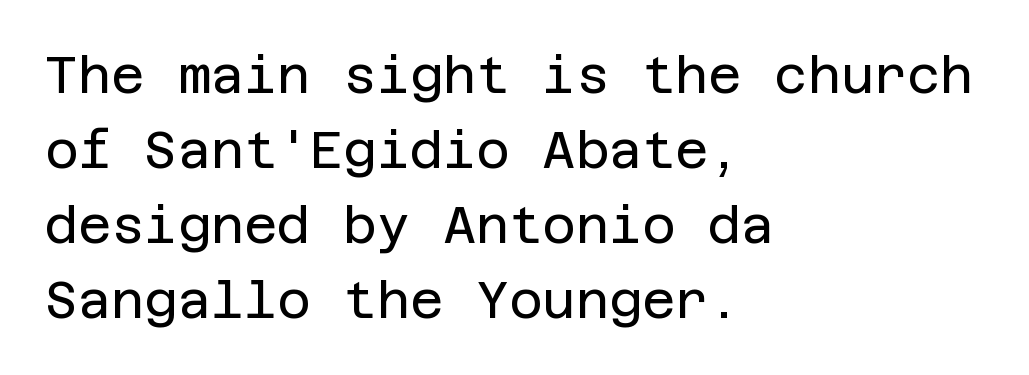
The face used here is rendered with its standard letterfit. Note: no serifs on the glyphs. Interline gaps are of average width in this sample. Underline: absent. This is roman type, the default non-slanted kind.
